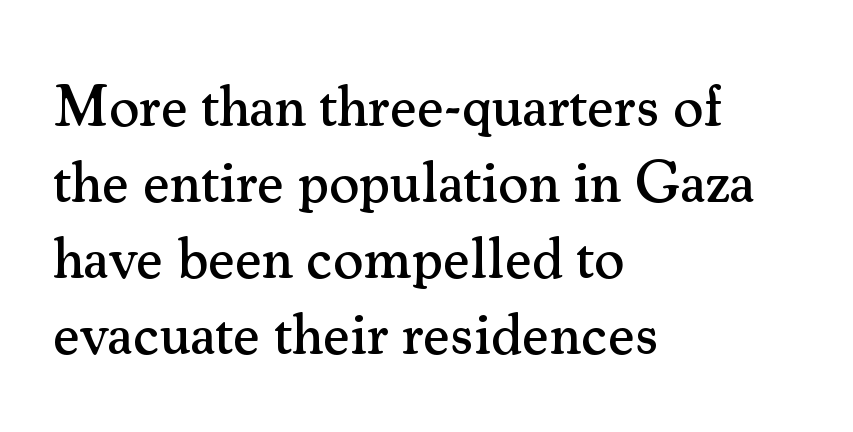
{"serif": "yes", "italic": "no", "width": "normal", "stroke_contrast": "medium", "x_height": "small", "monospaced": "no", "underline": "no", "align": "left", "line_spacing": "normal", "line_spacing_ratio": 1.31, "letter_spacing": "normal", "letter_spacing_em": 0.0, "glyph_px": 58}
